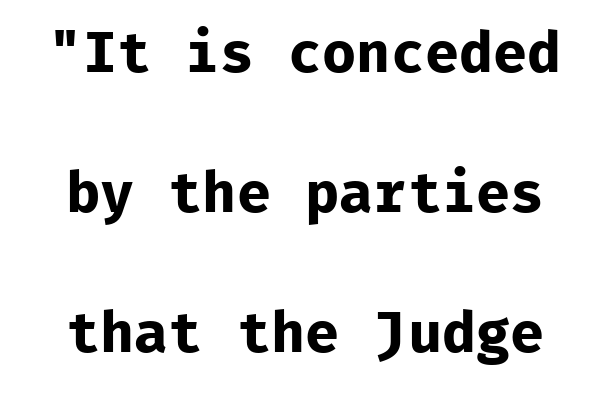
Words appear dense and cohesive because spacing is normal. If you measured baseline to baseline, you'd find a long distance. A typesetter would call this monospace, since all characters share one set width. Classification — sans serif.
